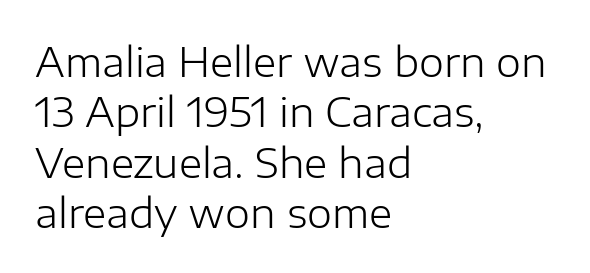
The image shows 40 px light sans-serif type, upright; set left-aligned, normal line spacing (1.26x), normal letter spacing, not underlined; low stroke contrast and a medium x-height.
